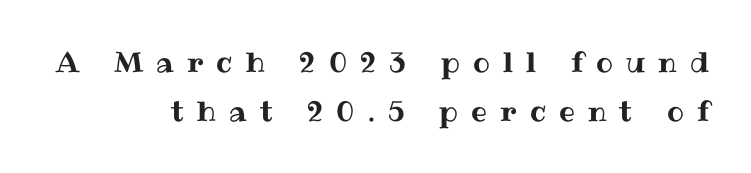
Does extra space separate the letters? Yes, quite a lot of it. You could not count columns in this text — the font is proportionally spaced. No word sits above an underline. Style check: upright. The text block is weighted toward the right margin, trailing off unevenly leftward.
